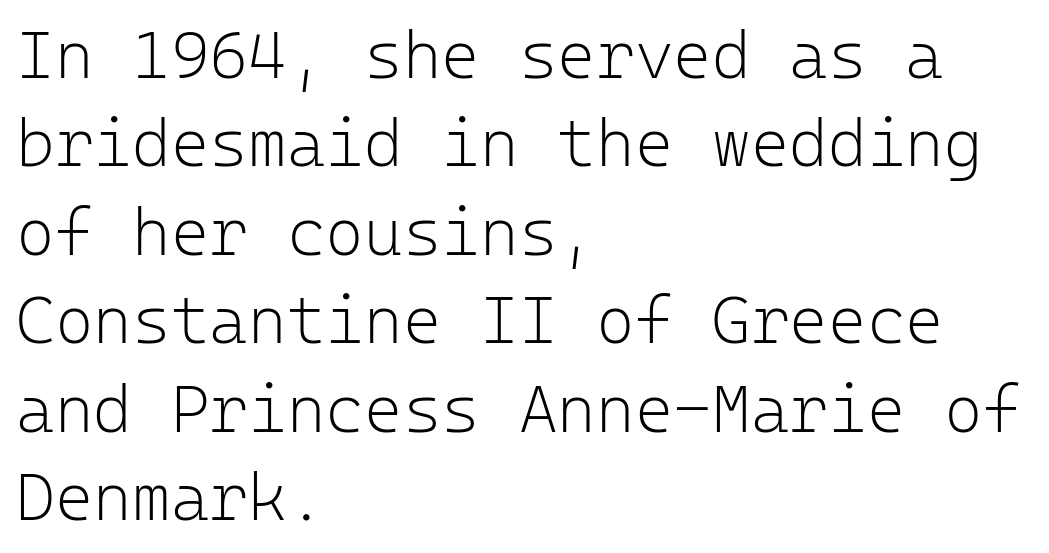
{"serif": "no", "italic": "no", "bold": "no", "weight": "light", "width": "normal", "stroke_contrast": "low", "x_height": "medium", "monospaced": "yes", "underline": "no", "align": "left", "line_spacing": "normal", "line_spacing_ratio": 1.34, "letter_spacing": "normal", "letter_spacing_em": 0.0, "glyph_px": 66}
